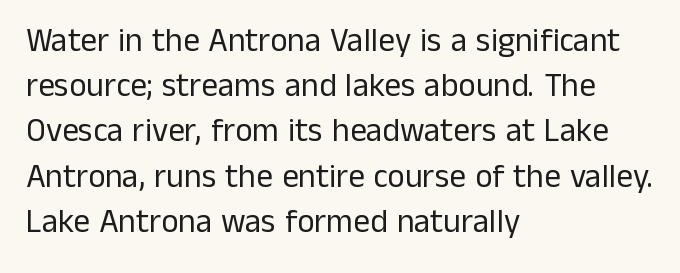
{"serif": "no", "italic": "no", "bold": "no", "weight": "regular", "width": "normal", "stroke_contrast": "low", "x_height": "medium", "monospaced": "no", "underline": "no", "align": "left", "line_spacing": "normal", "line_spacing_ratio": 1.37, "letter_spacing": "normal", "letter_spacing_em": 0.0, "glyph_px": 33}
